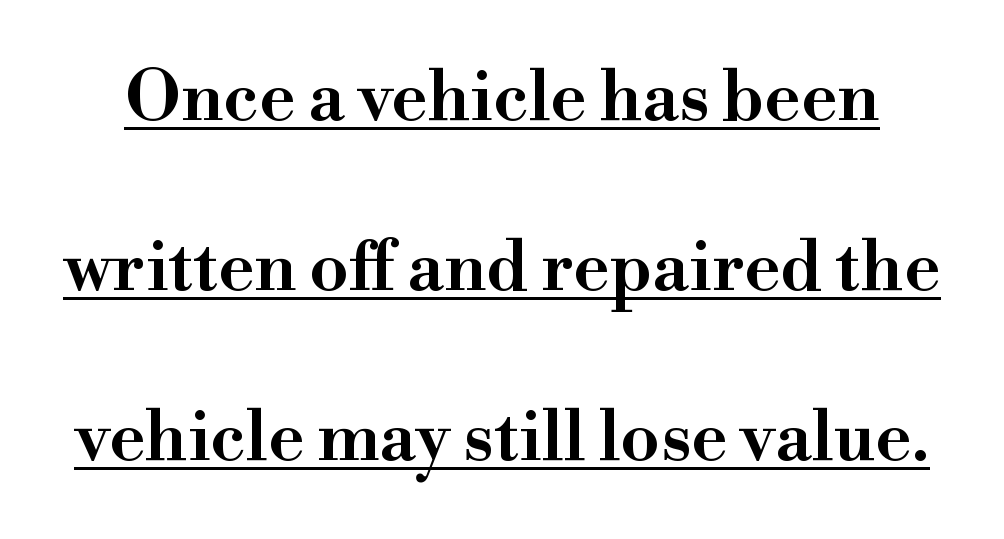
{"serif": "yes", "italic": "no", "bold": "semi", "weight": "semibold", "width": "normal", "stroke_contrast": "high", "x_height": "small", "monospaced": "no", "underline": "yes", "line_spacing": "loose", "line_spacing_ratio": 2.43, "letter_spacing": "normal", "letter_spacing_em": 0.0, "glyph_px": 70}
